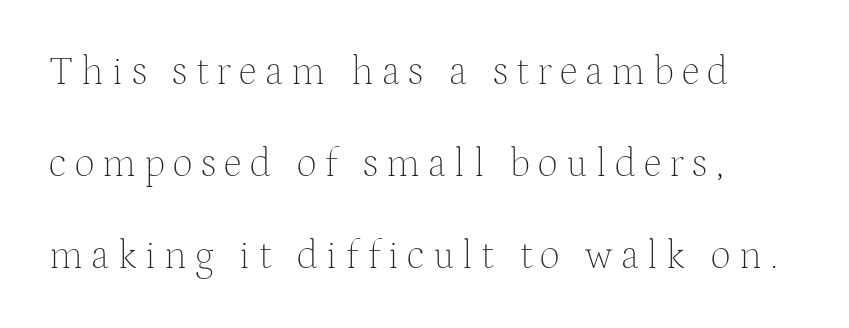
Q: Is the text bold? A: No.
Q: Is the text italic (slanted)? A: No, it is upright.
Q: Is the typeface a serif or a sans-serif typeface? A: Serif.
Q: Is the text underlined? A: No.
Q: How is the paragraph aligned? A: Left-aligned.
Q: Is the spacing between letters normal or unusually wide? A: Unusually wide.
Q: Is the spacing between lines tight, normal or loose? A: Loose.
Q: Width (condensed, normal, or wide)? A: Normal.
Q: Stroke contrast? A: Medium.
Q: x-height? A: Medium.
Q: Monospaced? A: No.
